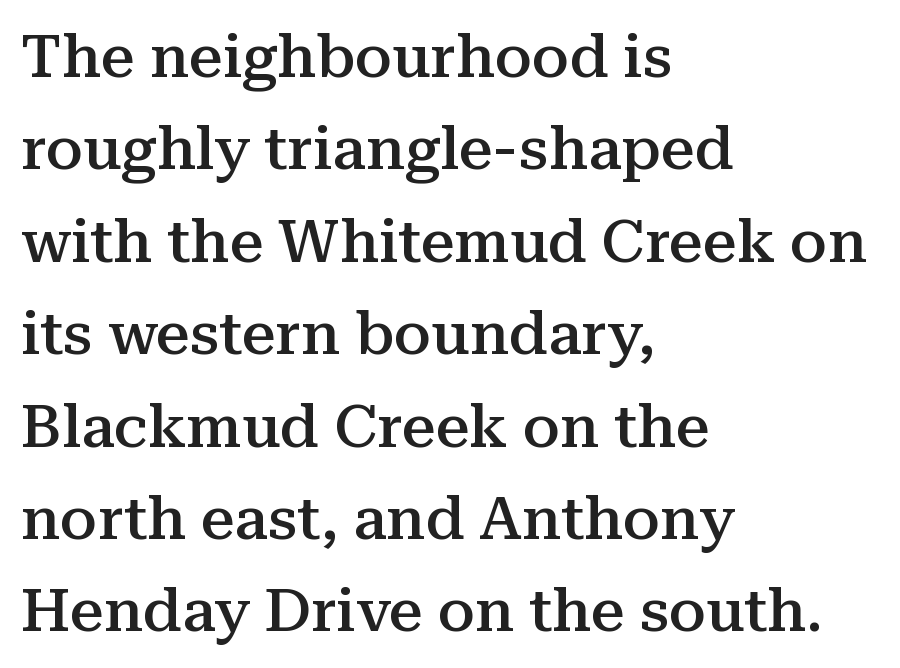
The image shows 60 px semibold serif type, upright; set left-aligned, normal line spacing (1.54x), normal letter spacing, not underlined; medium stroke contrast and a medium x-height.
